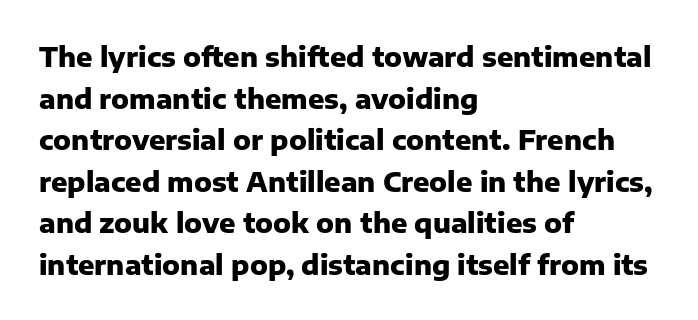
This sample keeps an unexceptional amount of space between lines. Which margin do the lines hug? The left one — the right edge is uneven. The specimen omits any rule beneath the text block's lines. Students, note that the glyphs here touch the page at normal intervals. This is heavy type, rendered in bold.
